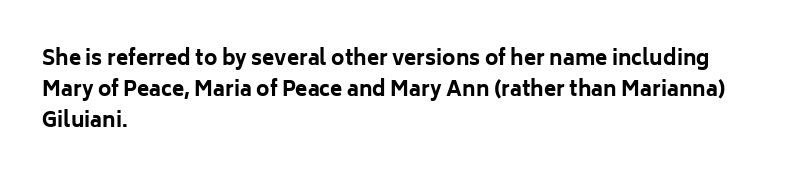
A student would call this left alignment; a typographer would say flush left, rag right. Any mark beneath the type? The region is blank. A dark, heavy texture on the line: the type is bold. The leading is moderate, giving the passage an even texture. The gaps between neighbouring characters are ordinary and unremarkable. The axis of the letterforms is exactly vertical.
